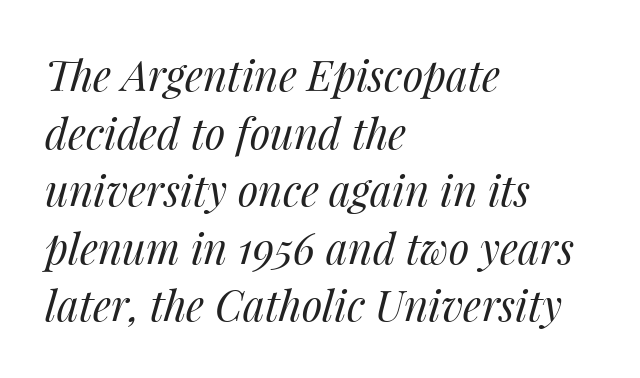
Each letter keeps its own natural width here, so spacing adapts to shape. Think standard paragraph weight, or any step lighter than that. Each row of text sits above clean, open space. Vertical spacing — default. Teacher's note: observe the even left margin — that is flush-left alignment. Characters follow at the spacing the type designer built in.
